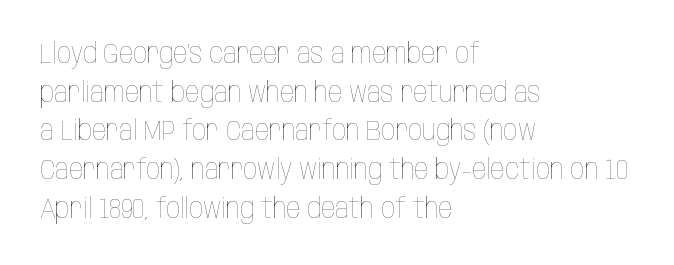
The image shows 28 px thin, condensed type, upright; set left-aligned, normal line spacing (1.38x), normal letter spacing, not underlined; low stroke contrast and a large x-height.
